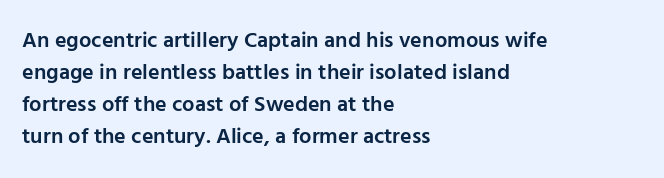
{"italic": "no", "bold": "semi", "underline": "no", "align": "left", "line_spacing": "normal", "line_spacing_ratio": 1.46, "letter_spacing": "normal", "letter_spacing_em": 0.0, "glyph_px": 22}
